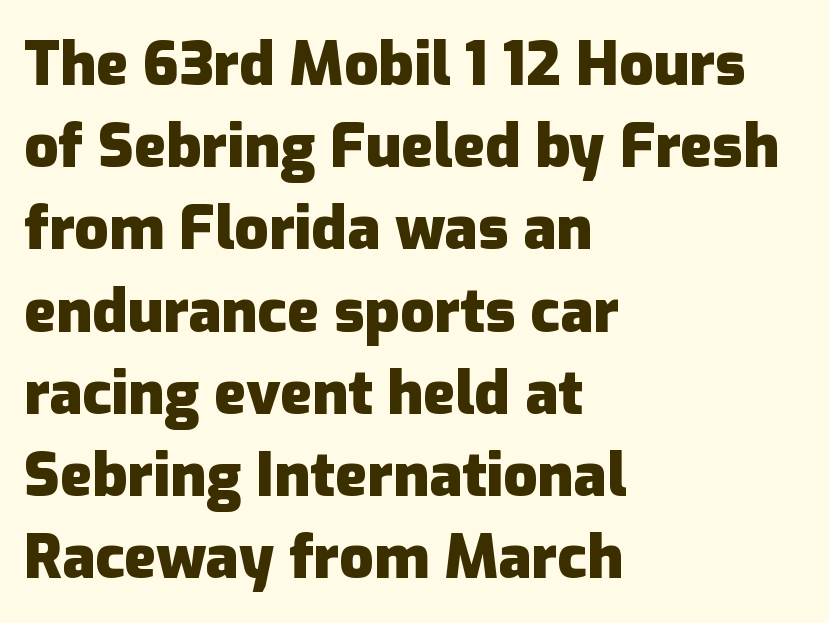
Spacing verdict: proportional, widths tailored to each character. A sans-serif font was chosen for this passage. Short note: letters normally spaced. The gap between lines stays unmarked.
